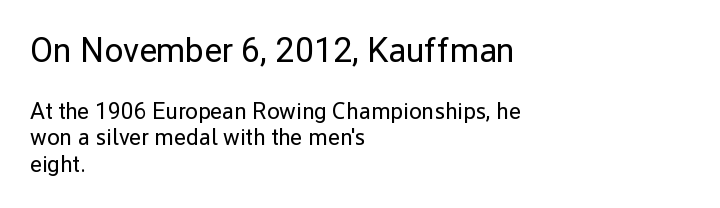
{"serif": "no", "italic": "no", "bold": "no", "weight": "regular", "width": "normal", "stroke_contrast": "low", "x_height": "medium", "monospaced": "no", "underline": "no", "align": "left", "line_spacing_ratio": 1.16, "letter_spacing": "normal", "letter_spacing_em": 0.0, "larger_block": "first", "size_ratio": 1.48, "glyph_px": 34}
